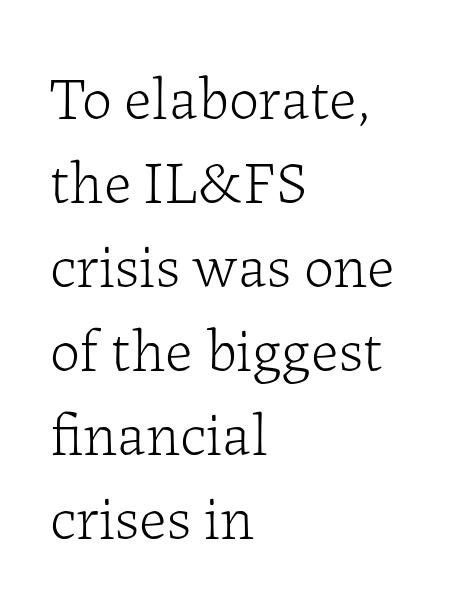
The passage shown is typed in a proportional face where columns would drift. The weight would be labelled regular, book, light, or lighter still. The lines are quadded left. Does the lettering tilt? It doesn't — this is upright.
